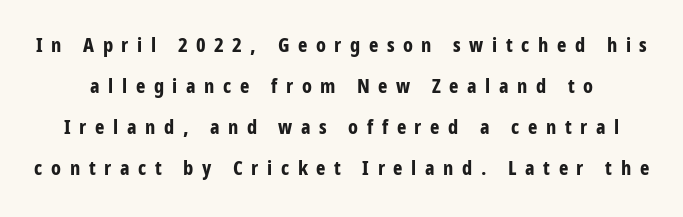
The image shows 20 px bold type, upright; set loose line spacing (2.05x), unusually wide letter spacing (+0.43 em), not underlined.
